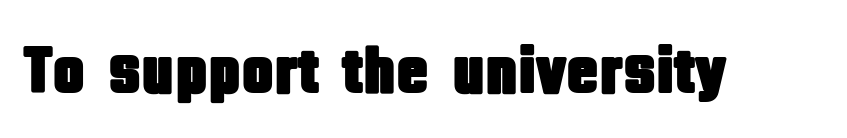
The image shows 67 px condensed sans-serif type, upright; set normal letter spacing, not underlined; low stroke contrast and a large x-height.
